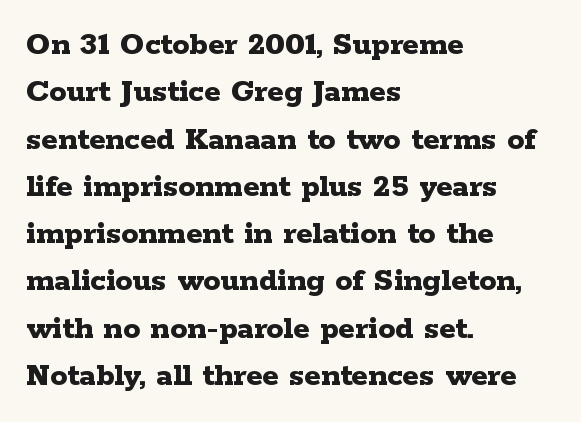
The image shows 34 px bold, wide serif type, upright; set left-aligned, normal line spacing (1.39x), normal letter spacing, not underlined; low stroke contrast and a medium x-height.
